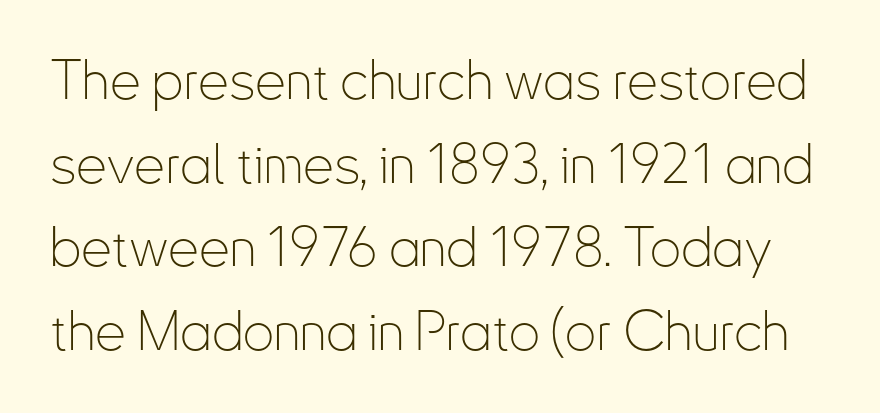
{"serif": "no", "italic": "no", "bold": "no", "weight": "thin", "width": "condensed", "stroke_contrast": "low", "x_height": "small", "monospaced": "no", "underline": "no", "line_spacing": "normal", "line_spacing_ratio": 1.52, "letter_spacing": "normal", "letter_spacing_em": 0.0, "glyph_px": 55}
